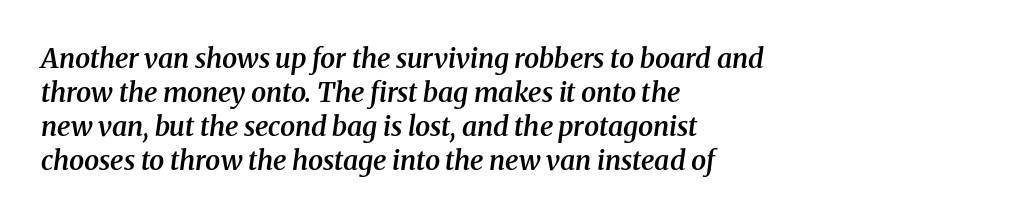
The font's italic variant was chosen for this text. The letters are semibold — heavier than regular but short of a full bold. Layout note: lines flush left. Bare-footed words on every line. Tracking value appears to be zero — textbook default spacing. Rows of type keep a routine distance in the vertical direction.
